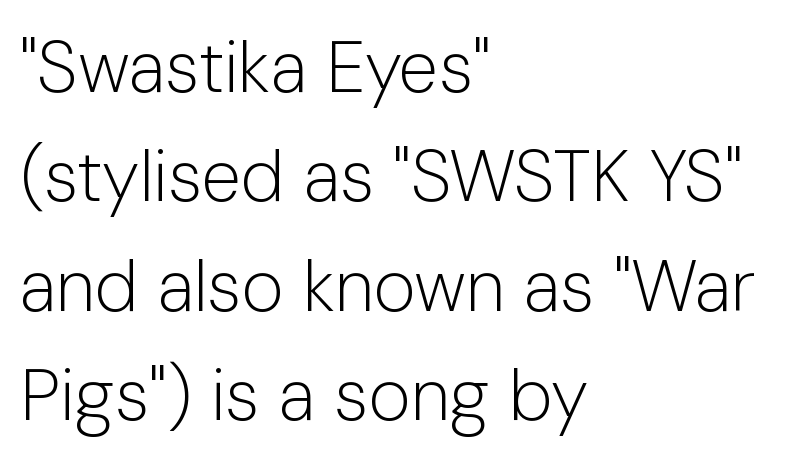
{"serif": "no", "italic": "no", "bold": "no", "weight": "light", "width": "normal", "stroke_contrast": "low", "x_height": "medium", "monospaced": "no", "underline": "no", "align": "left", "line_spacing": "normal", "line_spacing_ratio": 1.52, "letter_spacing": "normal", "letter_spacing_em": 0.0, "glyph_px": 72}
